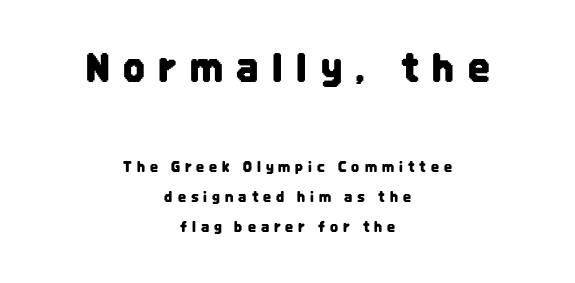
Q: Is the text italic (slanted)? A: No, it is upright.
Q: Is the typeface a serif or a sans-serif typeface? A: Sans-serif.
Q: Is the text underlined? A: No.
Q: How is the paragraph aligned? A: Centered.
Q: Is the spacing between letters normal or unusually wide? A: Unusually wide.
Q: Is the spacing between lines tight, normal or loose? A: Loose.
Q: Which block of text is set in a larger size, the first (top) or the second (bottom)? A: The first (top) one.
Q: Width (condensed, normal, or wide)? A: Condensed.
Q: Stroke contrast? A: Low.
Q: x-height? A: Large.
Q: Monospaced? A: No.
